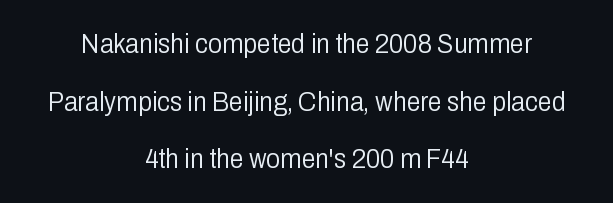
Q: Is the text bold? A: No.
Q: Is the text italic (slanted)? A: No, it is upright.
Q: Is the typeface a serif or a sans-serif typeface? A: Sans-serif.
Q: Is the text underlined? A: No.
Q: How is the paragraph aligned? A: Centered.
Q: Is the spacing between letters normal or unusually wide? A: Normal.
Q: Is the spacing between lines tight, normal or loose? A: Loose.
Q: Width (condensed, normal, or wide)? A: Condensed.
Q: Stroke contrast? A: Low.
Q: x-height? A: Medium.
Q: Monospaced? A: No.
